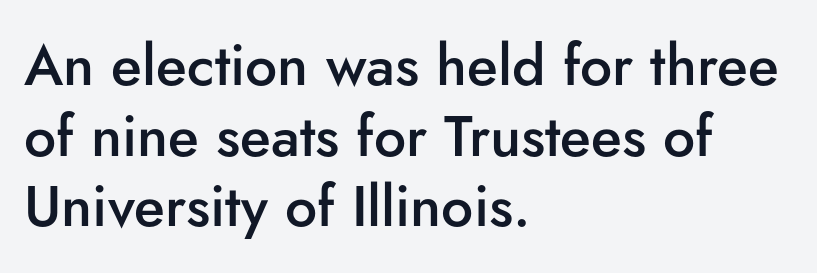
Q: Is the text bold? A: Semi-bold.
Q: Is the text italic (slanted)? A: No, it is upright.
Q: Is the typeface a serif or a sans-serif typeface? A: Sans-serif.
Q: Is the text underlined? A: No.
Q: How is the paragraph aligned? A: Left-aligned.
Q: Is the spacing between letters normal or unusually wide? A: Normal.
Q: Width (condensed, normal, or wide)? A: Normal.
Q: Stroke contrast? A: Low.
Q: x-height? A: Small.
Q: Monospaced? A: No.
